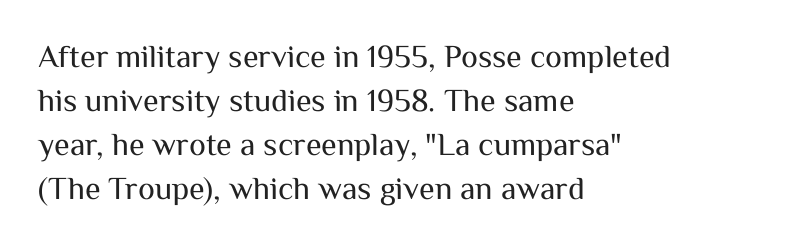
{"serif": "no", "italic": "no", "bold": "no", "weight": "regular", "width": "normal", "stroke_contrast": "medium", "x_height": "medium", "monospaced": "no", "underline": "no", "align": "left", "line_spacing": "normal", "line_spacing_ratio": 1.38, "letter_spacing": "normal", "letter_spacing_em": 0.0, "glyph_px": 32}
